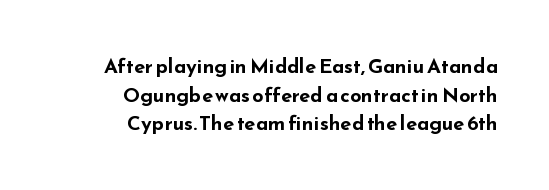
{"italic": "no", "bold": "yes", "underline": "no", "align": "right", "line_spacing": "normal", "line_spacing_ratio": 1.43, "letter_spacing": "normal", "letter_spacing_em": 0.0, "glyph_px": 20}
